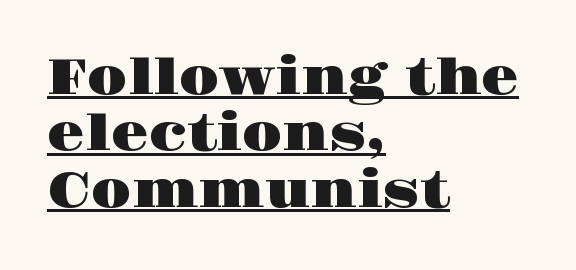
The image shows 49 px wide serif type, upright; set left-aligned, tight line spacing (1.15x), normal letter spacing, underlined; high stroke contrast and a large x-height.
